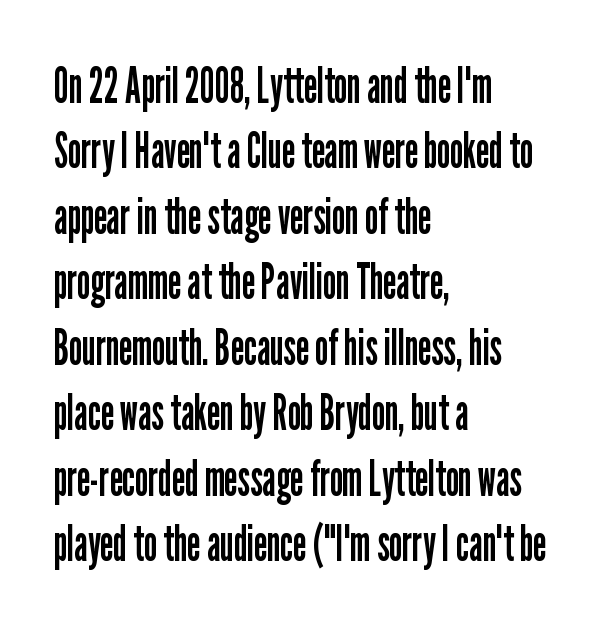
The image shows 50 px regular-weight, condensed sans-serif type, upright; set left-aligned, normal line spacing (1.31x), normal letter spacing, not underlined; low stroke contrast and a medium x-height.
